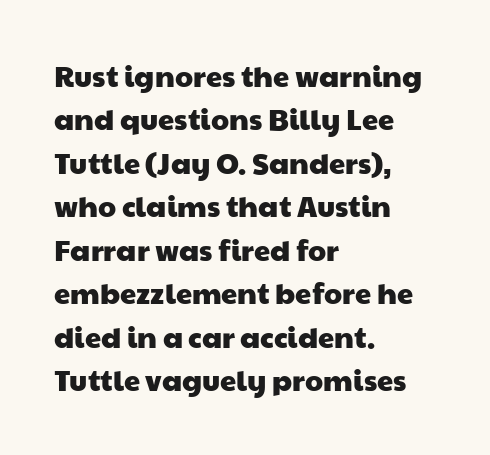
Q: Is the typeface a serif or a sans-serif typeface? A: Sans-serif.
Q: Is the text underlined? A: No.
Q: How is the paragraph aligned? A: Left-aligned.
Q: Is the spacing between letters normal or unusually wide? A: Normal.
Q: Is the spacing between lines tight, normal or loose? A: Normal.
Q: Width (condensed, normal, or wide)? A: Wide.
Q: Stroke contrast? A: Low.
Q: x-height? A: Medium.
Q: Monospaced? A: No.
